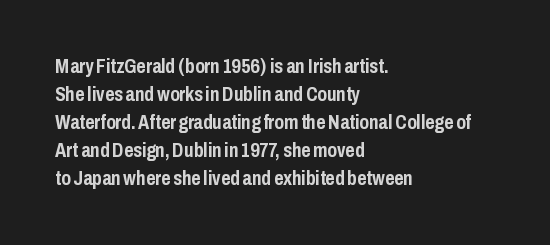
{"italic": "no", "bold": "yes", "underline": "no", "align": "left", "line_spacing": "normal", "line_spacing_ratio": 1.4, "letter_spacing": "normal", "letter_spacing_em": 0.0, "glyph_px": 20}
